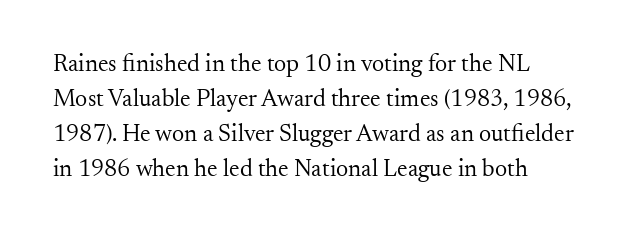
Italic? Not at all — the glyphs are vertical. The letters sit at their default tracking, neither squeezed nor spread. Vertically, the passage feels balanced, rows spaced as you'd expect. Quick note: underline off.
